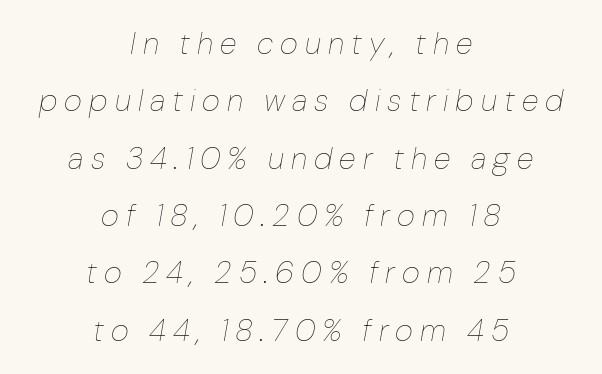
Q: Is the text bold? A: No.
Q: Is the text italic (slanted)? A: Yes, it leans right by about 10 degrees.
Q: Is the text underlined? A: No.
Q: How is the paragraph aligned? A: Centered.
Q: Is the spacing between letters normal or unusually wide? A: Unusually wide.
Q: Width (condensed, normal, or wide)? A: Normal.
Q: Stroke contrast? A: Low.
Q: x-height? A: Medium.
Q: Monospaced? A: No.
